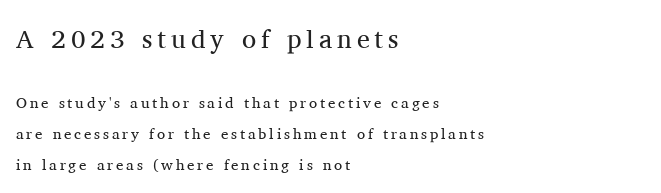
{"italic": "no", "bold": "no", "underline": "no", "align": "left", "line_spacing": "loose", "line_spacing_ratio": 2.05, "larger_block": "first", "size_ratio": 1.73, "glyph_px": 26}
